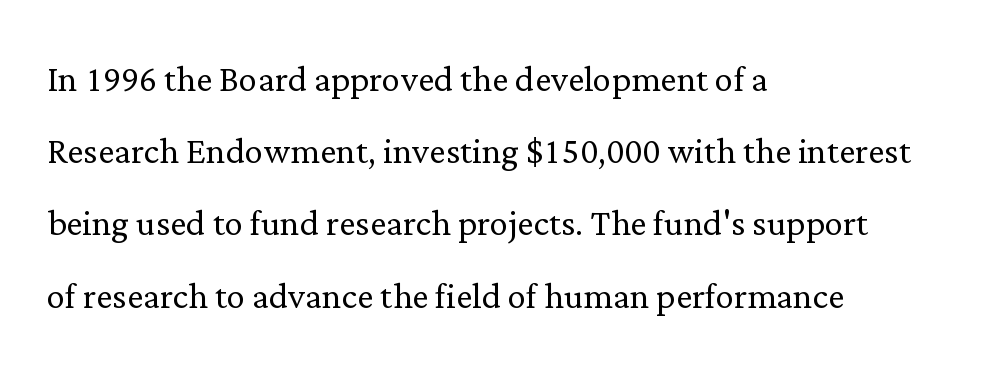
{"serif": "yes", "italic": "no", "bold": "no", "weight": "light", "width": "normal", "stroke_contrast": "low", "x_height": "medium", "monospaced": "no", "underline": "no", "align": "left", "line_spacing": "normal", "line_spacing_ratio": 1.57, "letter_spacing": "normal", "letter_spacing_em": 0.0, "glyph_px": 46}
